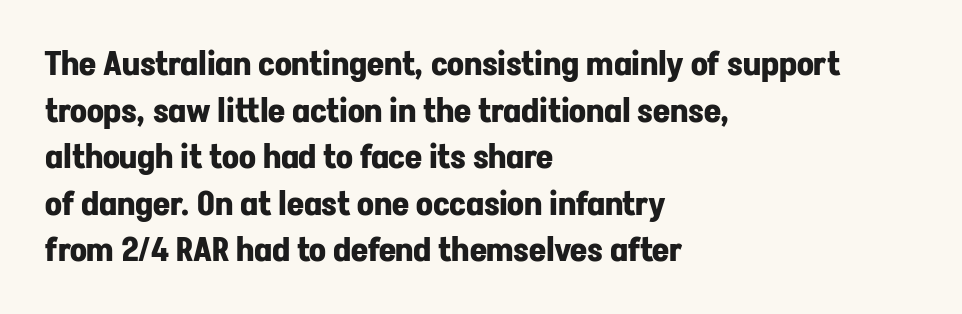
The rendering keeps characters at their native spacing. The passage is arranged the way most books set body copy — flush left. Varying glyph widths throughout — classic text-font behaviour. Typographic density is high because the face is bold.
